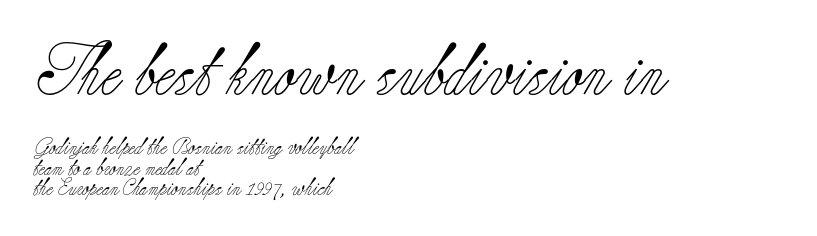
These lines are set flush left with a ragged right edge. Heaviness? Minimal to ordinary, like unemphasized prose. The rendering shrinks the type as you move from the upper chunk to the lower. Character widths vary here, with narrow letters taking less room than wide ones. Type style note: has serifs.
